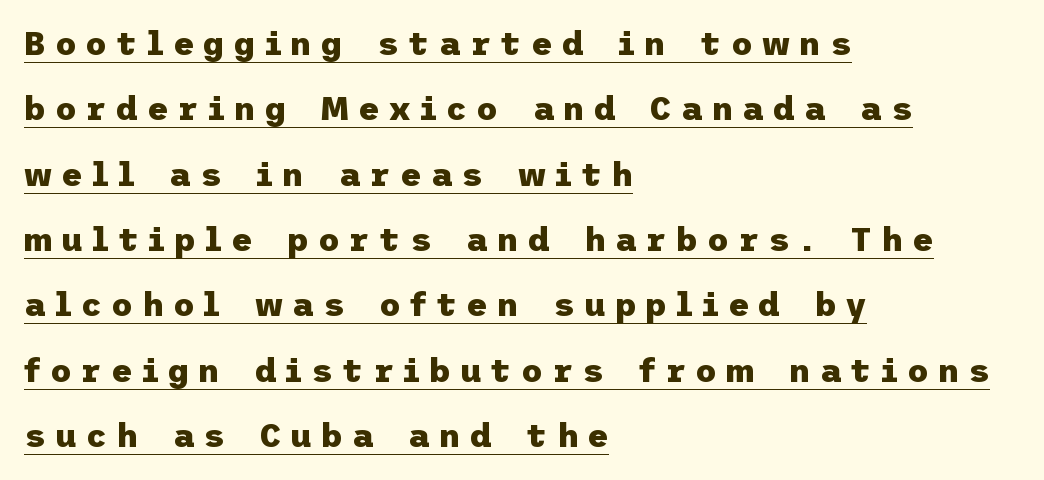
The image shows 33 px heavy sans-serif type, upright; set left-aligned, loose line spacing (1.98x), unusually wide letter spacing (+0.28 em), underlined; low stroke contrast and a medium x-height.
